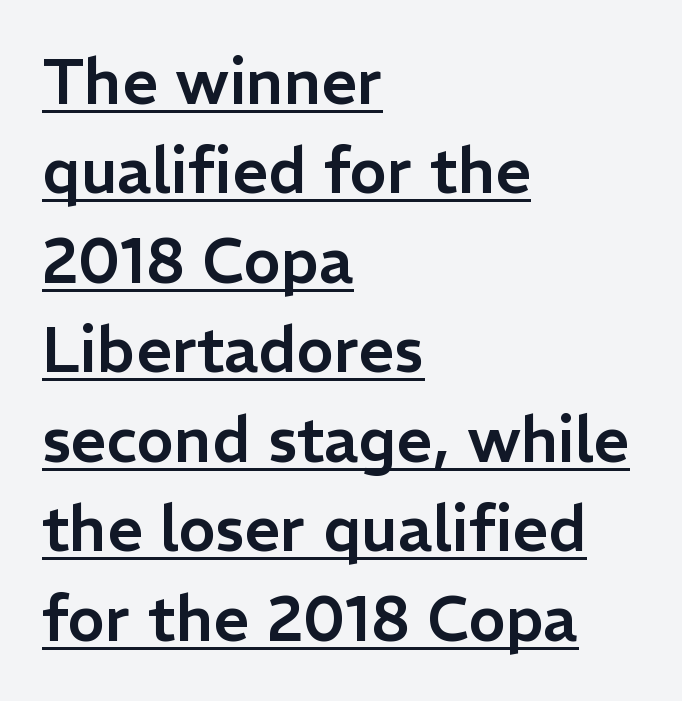
Stroke terminals: plain, sans-serif. Does the lettering tilt? It doesn't — this is upright. The space between consecutive lines is moderate. Honestly, the underline is the first thing you notice here. Does the copy run flush right? No — it runs flush left. You could call the tracking neutral — neither tight nor loose.
